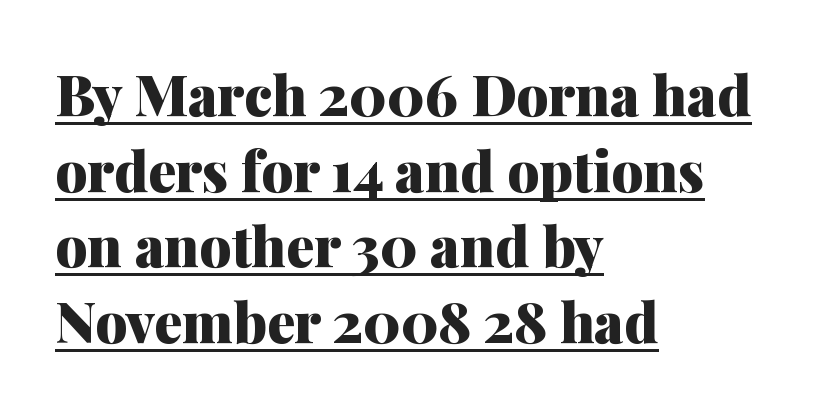
Beneath each row of characters lies a ruled line. In CSS terms this would be text-align: left. These lines sit exactly where default settings would place them. Note: serifs present on the glyphs. The passage shown is typed in a proportional face where columns would drift. Heavy, bold letterforms.
